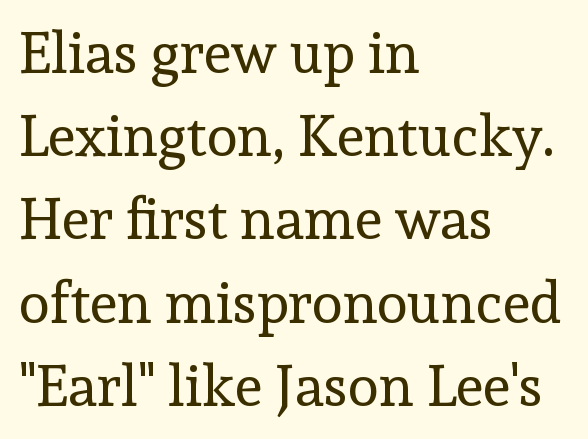
Regarding serifs, this sample has them. The letters advance in unequal steps, a hallmark of proportional type. The weight would be labelled regular, book, light, or lighter still. Horizontal alignment here is leftward, the default for most running prose.
